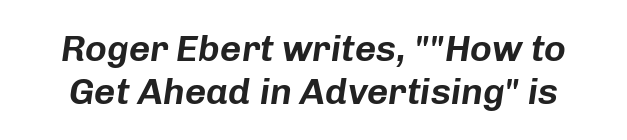
Q: Is the text italic (slanted)? A: Yes, it leans right by about 8 degrees.
Q: Is the text underlined? A: No.
Q: Is the spacing between letters normal or unusually wide? A: Normal.
Q: Width (condensed, normal, or wide)? A: Normal.
Q: Stroke contrast? A: Low.
Q: x-height? A: Medium.
Q: Monospaced? A: No.
